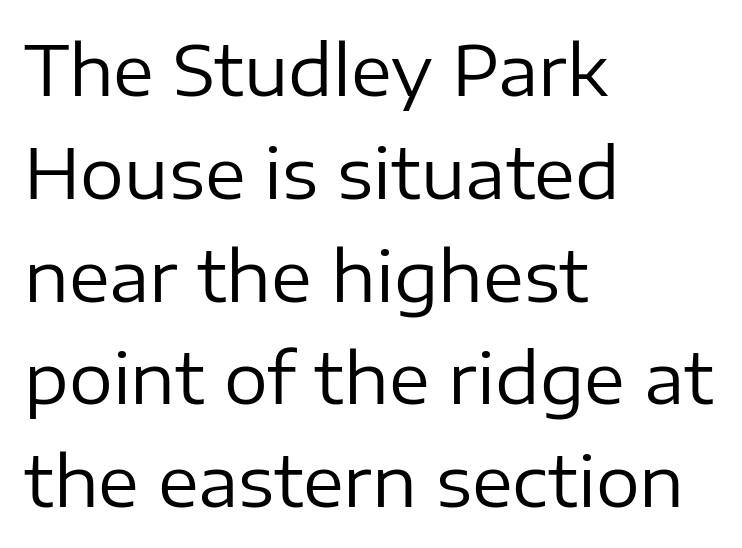
The image shows 69 px regular-weight sans-serif type, upright; set left-aligned, normal line spacing (1.49x), normal letter spacing, not underlined; low stroke contrast and a medium x-height.
